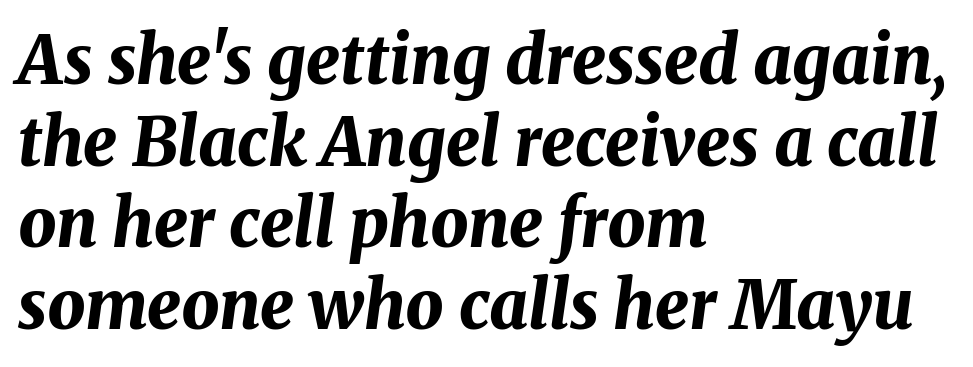
Q: Is the text bold? A: Yes.
Q: Is the text italic (slanted)? A: Yes, it leans right by about 8 degrees.
Q: Is the text underlined? A: No.
Q: How is the paragraph aligned? A: Left-aligned.
Q: Is the spacing between letters normal or unusually wide? A: Normal.
Q: Width (condensed, normal, or wide)? A: Normal.
Q: Stroke contrast? A: Medium.
Q: x-height? A: Medium.
Q: Monospaced? A: No.
